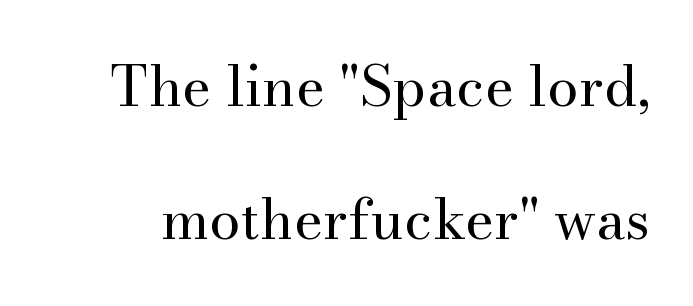
No extra tracking has been applied to these lines. Are there feet on the stems? There are — it's a serif. Honestly, there is no underline to notice here at all. Weight class: somewhere from thin through regular. The axis of the letterforms is exactly vertical. The lines are spread far apart with generous leading.
